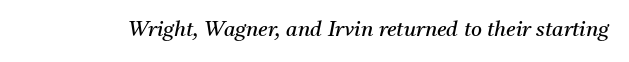
Compared with typical body copy, the letter spacing here is the same. Anything drawn beneath the words? Only blank space. Is this a heavy cut? Hardly; it is regular or lighter. A typesetter would mark this as italic.
